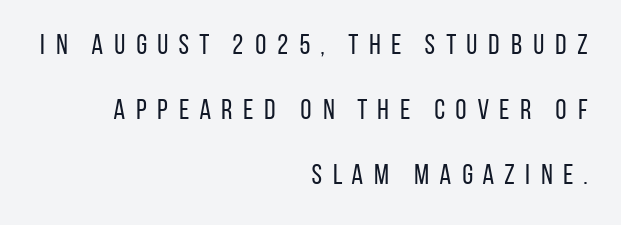
{"serif": "no", "italic": "no", "bold": "no", "weight": "regular", "width": "condensed", "stroke_contrast": "low", "x_height": "large", "monospaced": "no", "underline": "no", "align": "right", "line_spacing": "loose", "line_spacing_ratio": 2.33, "letter_spacing": "wide", "letter_spacing_em": 0.32, "glyph_px": 28}
